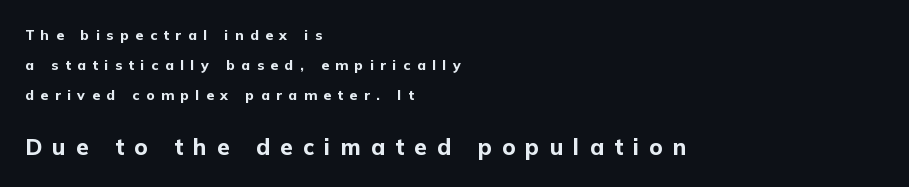
Q: Is the text bold? A: Yes.
Q: Is the text italic (slanted)? A: No, it is upright.
Q: Is the text underlined? A: No.
Q: How is the paragraph aligned? A: Left-aligned.
Q: Is the spacing between letters normal or unusually wide? A: Unusually wide.
Q: Is the spacing between lines tight, normal or loose? A: Loose.
Q: Which block of text is set in a larger size, the first (top) or the second (bottom)? A: The second (bottom) one.
